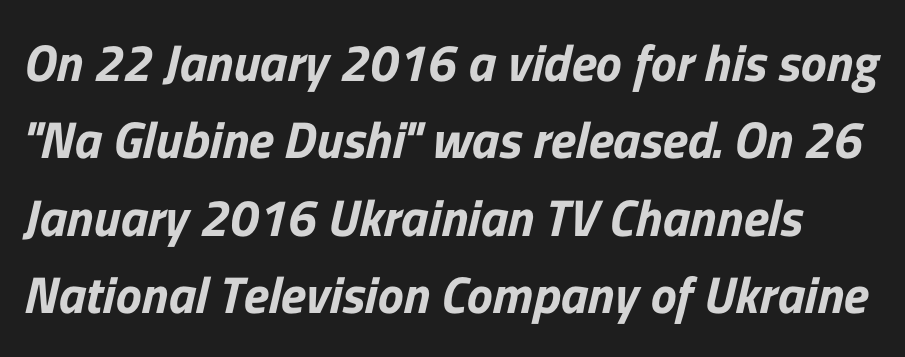
The vertical gap from one line to the next is medium. Between one letter and the next there's only the usual sliver of space. Spacing verdict: proportional, widths tailored to each character. Grotesque or geometric, the face here clearly has no serifs.
